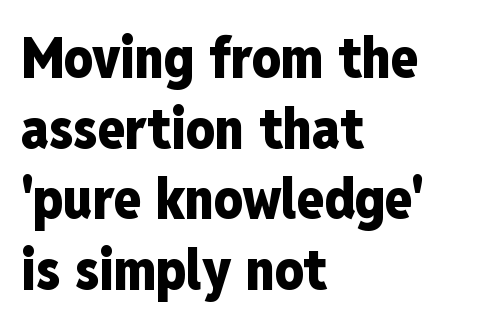
Q: Is the text bold? A: Yes.
Q: Is the text italic (slanted)? A: No, it is upright.
Q: Is the typeface a serif or a sans-serif typeface? A: Sans-serif.
Q: Is the text underlined? A: No.
Q: How is the paragraph aligned? A: Left-aligned.
Q: Is the spacing between letters normal or unusually wide? A: Normal.
Q: Is the spacing between lines tight, normal or loose? A: Normal.
Q: Width (condensed, normal, or wide)? A: Condensed.
Q: Stroke contrast? A: Low.
Q: x-height? A: Medium.
Q: Monospaced? A: No.
